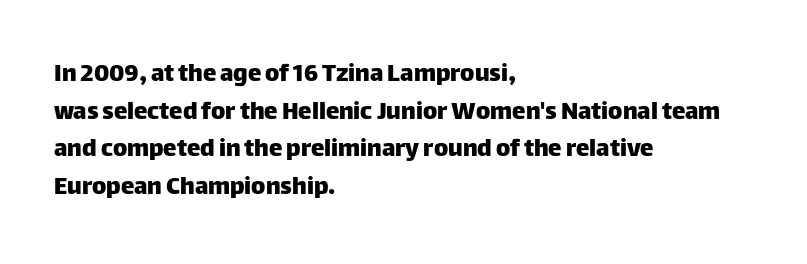
{"italic": "no", "underline": "no", "align": "left", "line_spacing": "normal", "line_spacing_ratio": 1.39, "letter_spacing": "normal", "letter_spacing_em": 0.0, "glyph_px": 27}
